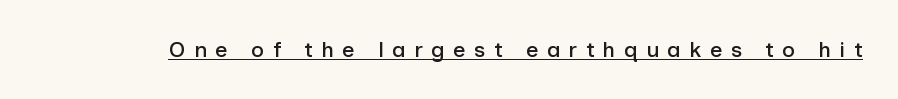
The image shows 22 px text type, upright; set unusually wide letter spacing (+0.38 em), underlined.
